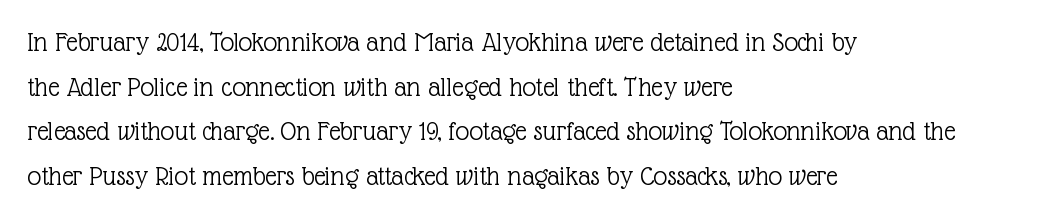
Q: Is the text bold? A: No.
Q: Is the text italic (slanted)? A: No, it is upright.
Q: Is the typeface a serif or a sans-serif typeface? A: Serif.
Q: Is the text underlined? A: No.
Q: How is the paragraph aligned? A: Left-aligned.
Q: Is the spacing between letters normal or unusually wide? A: Normal.
Q: Is the spacing between lines tight, normal or loose? A: Normal.
Q: Width (condensed, normal, or wide)? A: Normal.
Q: x-height? A: Medium.
Q: Monospaced? A: No.
